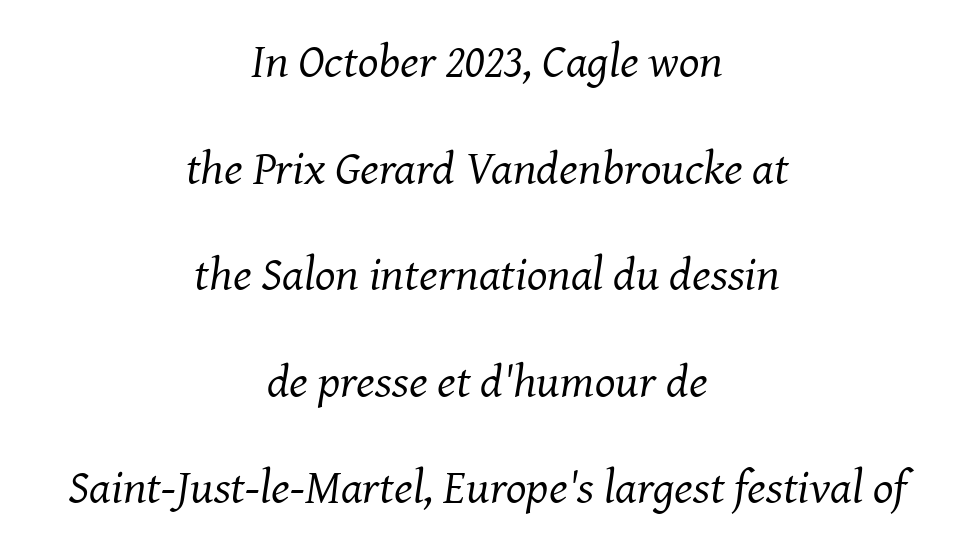
{"serif": "yes", "italic": "yes", "lean": "right", "slant_degrees": 8, "bold": "no", "weight": "regular", "width": "normal", "stroke_contrast": "medium", "x_height": "medium", "monospaced": "no", "underline": "no", "align": "center", "line_spacing": "loose", "line_spacing_ratio": 2.22, "letter_spacing": "normal", "letter_spacing_em": 0.0, "glyph_px": 48}
